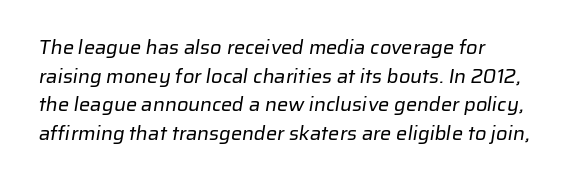
The image shows 20 px text type; set left-aligned, normal line spacing (1.43x), normal letter spacing, not underlined.
